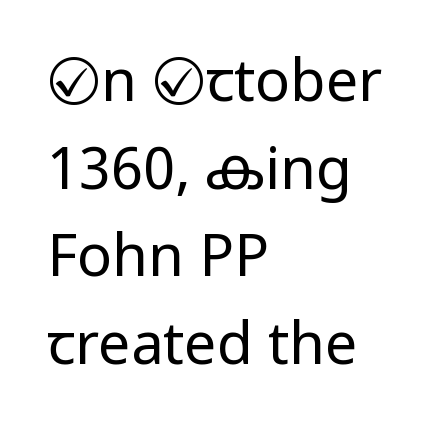
Varying glyph widths throughout — classic text-font behaviour. The vertical gap from one line to the next is medium. Quick note: underline off. Layout note: lines flush left. Words appear dense and cohesive because spacing is normal.
